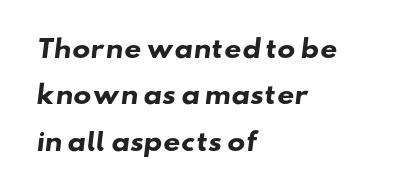
The string is rendered with underlining switched off. Does the weight exceed regular? Yes, all the way to bold. Students, observe: this is what heavily led, spacious text looks like. Teacher's note: observe the even left margin — that is flush-left alignment.
